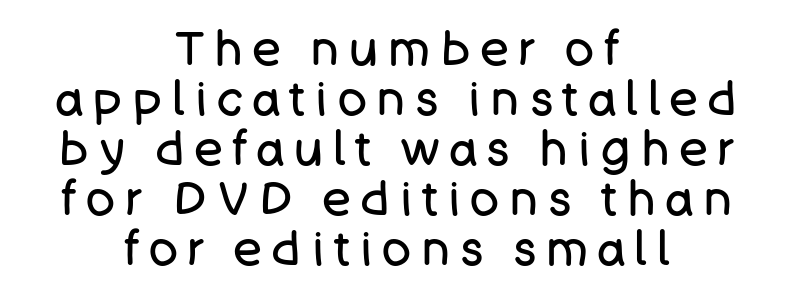
Q: Is the text bold? A: No.
Q: Is the text italic (slanted)? A: No, it is upright.
Q: Is the typeface a serif or a sans-serif typeface? A: Sans-serif.
Q: Is the text underlined? A: No.
Q: How is the paragraph aligned? A: Centered.
Q: Is the spacing between letters normal or unusually wide? A: Unusually wide.
Q: Is the spacing between lines tight, normal or loose? A: Tight.
Q: Width (condensed, normal, or wide)? A: Normal.
Q: Stroke contrast? A: Low.
Q: x-height? A: Large.
Q: Monospaced? A: No.
